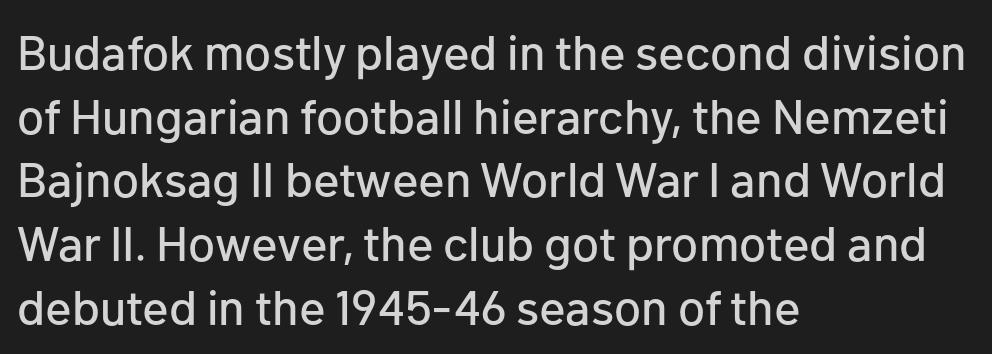
{"serif": "no", "italic": "no", "width": "normal", "stroke_contrast": "low", "x_height": "medium", "monospaced": "no", "underline": "no", "align": "left", "line_spacing": "normal", "line_spacing_ratio": 1.3, "letter_spacing": "normal", "letter_spacing_em": 0.0, "glyph_px": 49}
